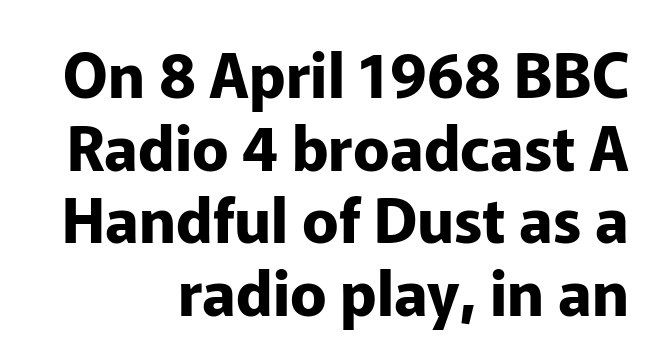
The gaps between neighbouring characters are ordinary and unremarkable. Tall strokes in this sample are plumb rather than angled. The glyphs have the mass of a bold cut. Has an underline been added? It has not.
